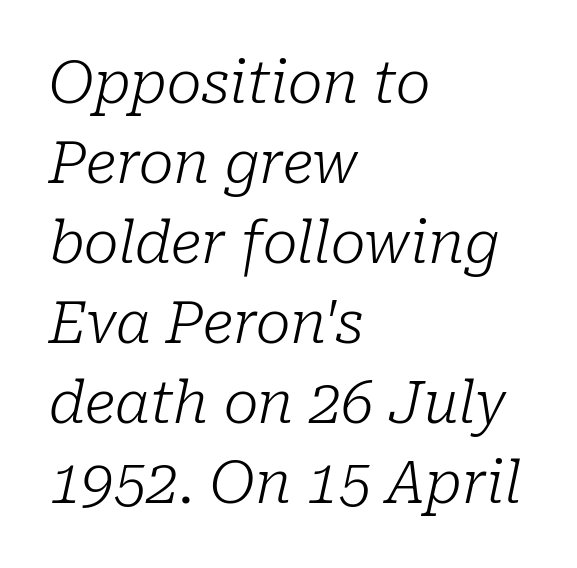
Q: Is the text bold? A: No.
Q: Is the text italic (slanted)? A: Yes, it leans right by about 10 degrees.
Q: Is the typeface a serif or a sans-serif typeface? A: Serif.
Q: Is the text underlined? A: No.
Q: How is the paragraph aligned? A: Left-aligned.
Q: Is the spacing between letters normal or unusually wide? A: Normal.
Q: Is the spacing between lines tight, normal or loose? A: Normal.
Q: Width (condensed, normal, or wide)? A: Normal.
Q: Stroke contrast? A: Low.
Q: x-height? A: Medium.
Q: Monospaced? A: No.
